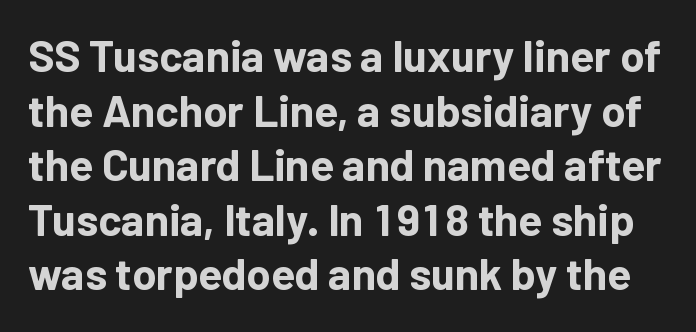
The image shows 44 px bold sans-serif type, upright; set line spacing 1.24x, normal letter spacing, not underlined; low stroke contrast and a medium x-height.
